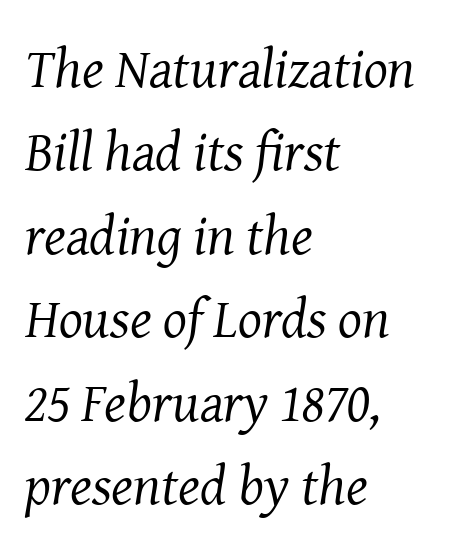
The image shows 56 px regular-weight serif type, italic (leaning right); set left-aligned, normal line spacing (1.49x), normal letter spacing, not underlined; medium stroke contrast and a medium x-height.
